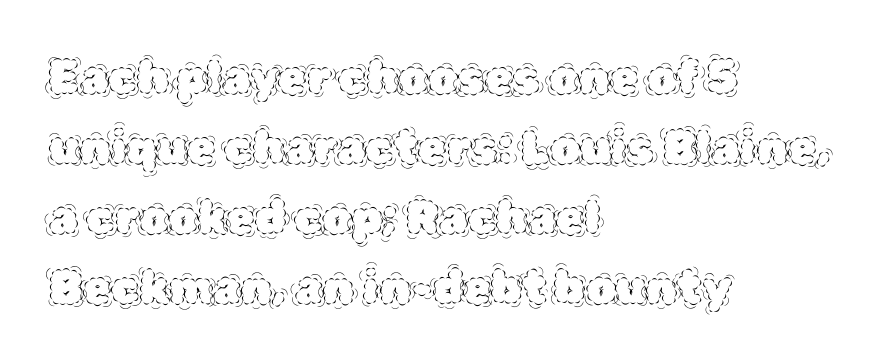
Q: Is the text bold? A: No.
Q: Is the text italic (slanted)? A: No, it is upright.
Q: Is the text underlined? A: No.
Q: How is the paragraph aligned? A: Left-aligned.
Q: Is the spacing between letters normal or unusually wide? A: Normal.
Q: Is the spacing between lines tight, normal or loose? A: Normal.
Q: Width (condensed, normal, or wide)? A: Normal.
Q: x-height? A: Large.
Q: Monospaced? A: No.
